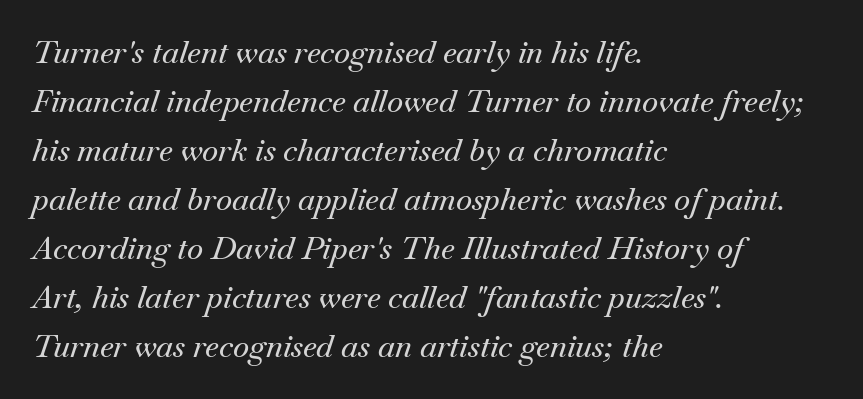
Short note: letters normally spaced. Lines of text with bare space underneath. Small tapered or slab feet sit at the stroke ends, so this counts as serif. Here the designer chose a conventional face with non-uniform glyph widths. If you measured baseline to baseline, you'd find a middling distance.
